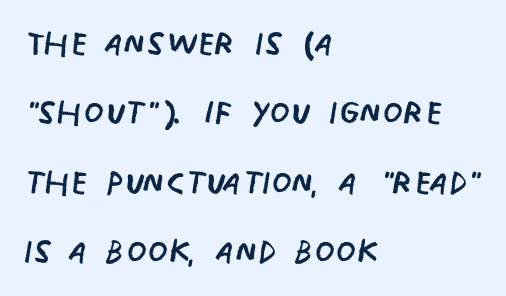
No extra ink here — the face is not bold. Between one letter and the next there's only the usual sliver of space. Has an underline been added? It has not. Successive baselines arrive at the customary interval. What kind of face is this? One without serifs — a sans.
